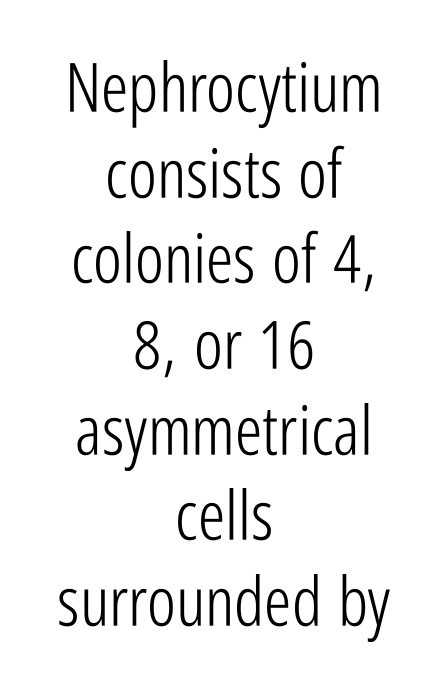
Is there any slant? The stems are plumb. Centered paragraph, ragged on both sides. Is the letter spacing exaggerated? No — it looks like the ordinary default. This is sans-serif lettering, the kind often seen on screens and signage.
